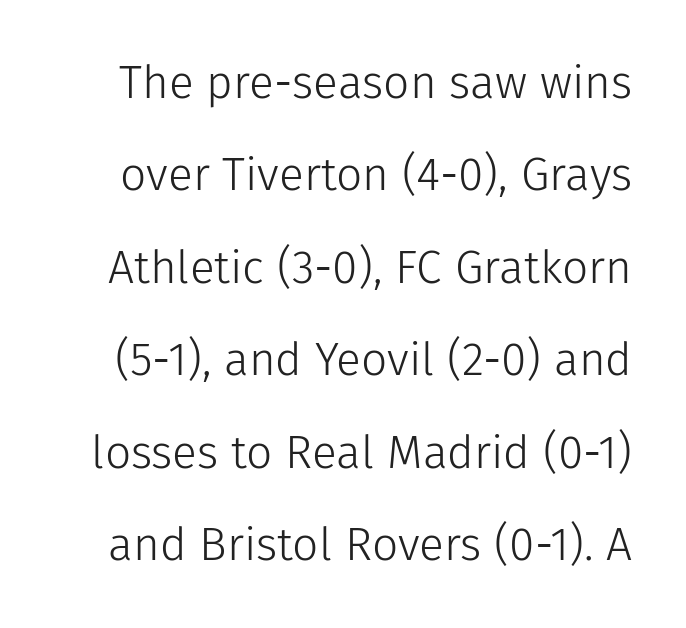
Does extra space separate the letters? No, they use regular spacing. This block would shrink considerably if given ordinary leading; it's expanded now. Decoration check: the copy has no underline. This sample has the flowing, uneven cadence of proportional lettering. A sans-serif font was chosen for this passage. These glyphs show unthickened strokes, regular width or finer.
